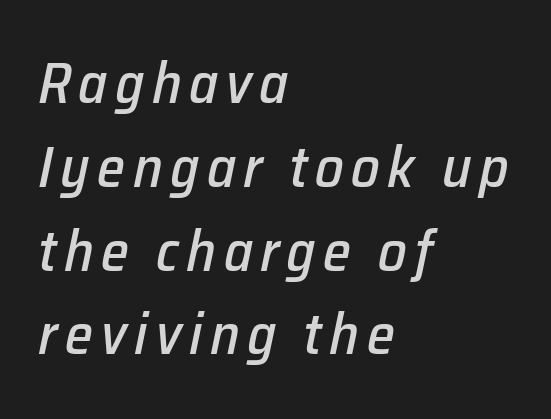
Q: Is the text italic (slanted)? A: Yes, it leans right by about 12 degrees.
Q: Is the text underlined? A: No.
Q: How is the paragraph aligned? A: Left-aligned.
Q: Is the spacing between lines tight, normal or loose? A: Normal.
Q: Width (condensed, normal, or wide)? A: Normal.
Q: Stroke contrast? A: Low.
Q: x-height? A: Medium.
Q: Monospaced? A: No.
